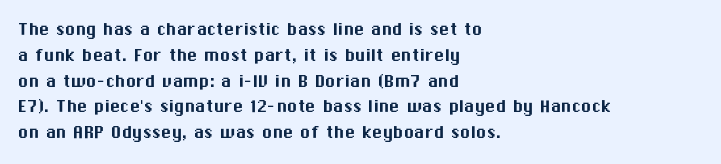
{"italic": "no", "underline": "no", "align": "left", "line_spacing_ratio": 1.23, "letter_spacing": "normal", "letter_spacing_em": 0.0, "glyph_px": 21}
